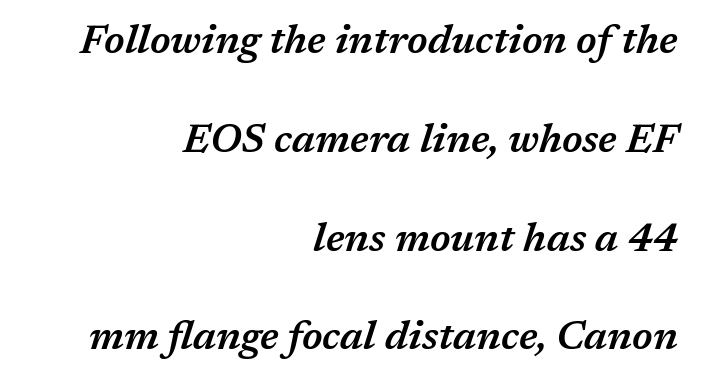
You could not count columns in this text — the font is proportionally spaced. The type is set solid horizontally, with unmodified tracking. All the whitespace from short lines collects on the left. Honestly, there is no underline to notice here at all.
